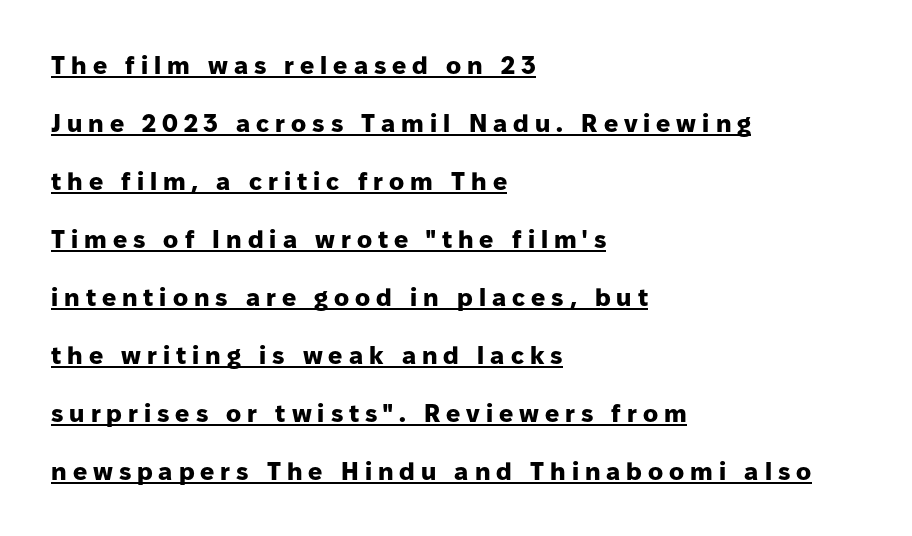
The image shows 25 px bold type, upright; set left-aligned, loose line spacing (2.32x), unusually wide letter spacing (+0.24 em), underlined.
